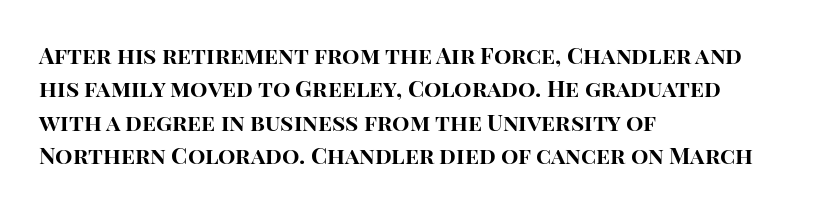
Every letter is thick-stroked: bold, no question. The space directly below the letters is spotless. How would I describe the line gaps? Plain and ordinary. A classic flush-left, rag-right setting is used for this passage. The specimen reads as upright at a glance.
